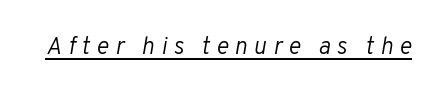
{"italic": "yes", "lean": "right", "slant_degrees": 10, "bold": "no", "underline": "yes", "letter_spacing": "wide", "letter_spacing_em": 0.26, "glyph_px": 24}
